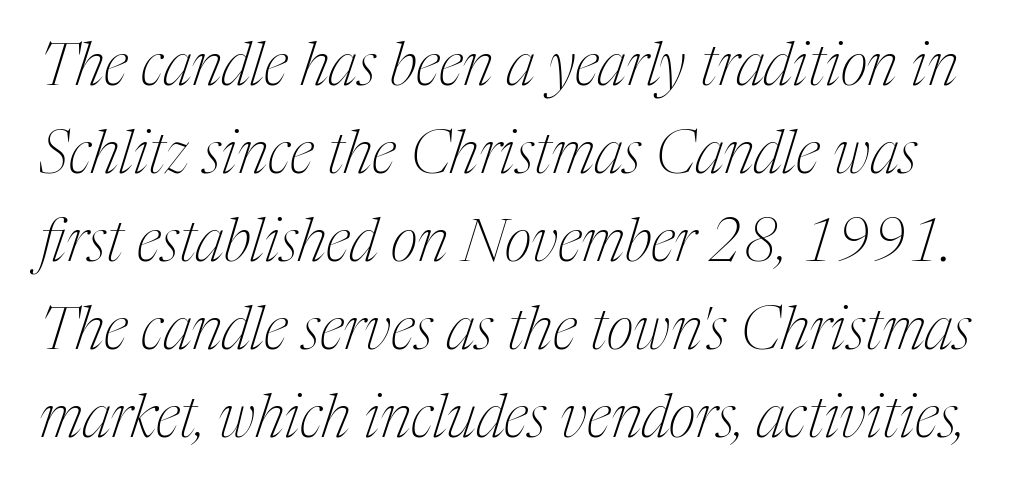
Q: Is the text bold? A: No.
Q: Is the text italic (slanted)? A: Yes, it leans right by about 17 degrees.
Q: Is the typeface a serif or a sans-serif typeface? A: Serif.
Q: Is the text underlined? A: No.
Q: Is the spacing between letters normal or unusually wide? A: Normal.
Q: Is the spacing between lines tight, normal or loose? A: Normal.
Q: Width (condensed, normal, or wide)? A: Condensed.
Q: Stroke contrast? A: Medium.
Q: x-height? A: Medium.
Q: Monospaced? A: No.
